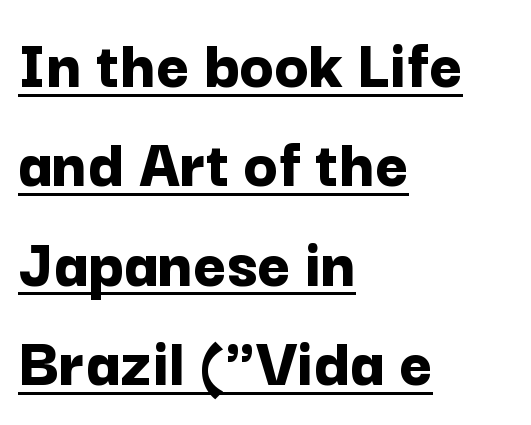
Character widths vary here, with narrow letters taking less room than wide ones. Emphasis is given by a line drawn under the lettering. The font's upright variant was chosen for this text. The strokes are fattened all the way to bold. This sample is left-justified, so line endings fall wherever the words run out.
